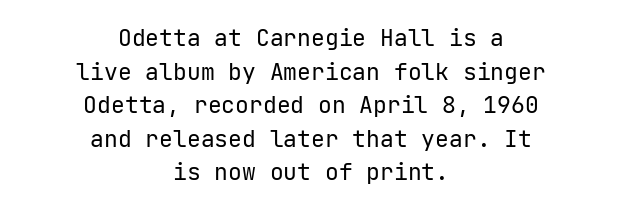
The image shows 23 px text type, upright; set centered, normal line spacing (1.46x), normal letter spacing, not underlined.
